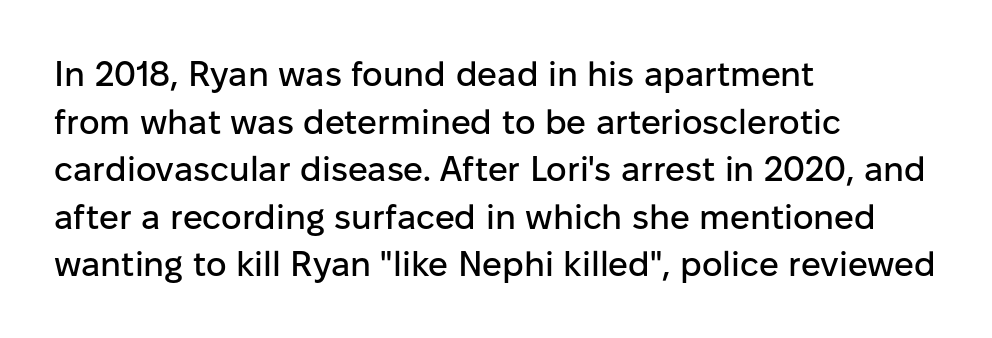
Q: Is the text italic (slanted)? A: No, it is upright.
Q: Is the typeface a serif or a sans-serif typeface? A: Sans-serif.
Q: Is the text underlined? A: No.
Q: How is the paragraph aligned? A: Left-aligned.
Q: Is the spacing between letters normal or unusually wide? A: Normal.
Q: Is the spacing between lines tight, normal or loose? A: Normal.
Q: Width (condensed, normal, or wide)? A: Normal.
Q: Stroke contrast? A: Low.
Q: x-height? A: Medium.
Q: Monospaced? A: No.
